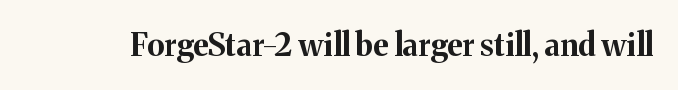
This rendering employs a face with finishing strokes, i.e., a serif. You could not count columns in this text — the font is proportionally spaced. Characters follow at the spacing the type designer built in. Descenders hang freely into open space. A full-strength bold gives these letters their thick strokes. A roman cut, with each character standing at attention.
